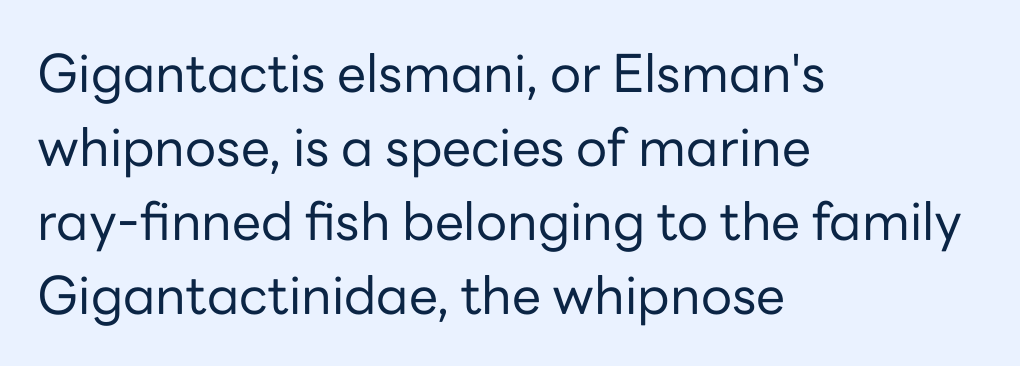
{"serif": "no", "italic": "no", "bold": "no", "weight": "regular", "width": "normal", "stroke_contrast": "low", "x_height": "medium", "monospaced": "no", "underline": "no", "align": "left", "line_spacing": "normal", "line_spacing_ratio": 1.42, "letter_spacing": "normal", "letter_spacing_em": 0.0, "glyph_px": 52}
